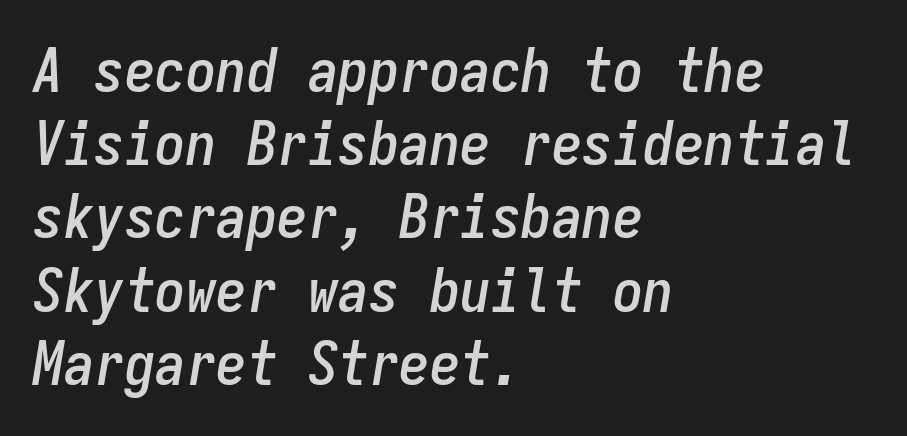
The image shows 61 px condensed type, italic (leaning right), monospaced; set left-aligned, line spacing 1.2x, normal letter spacing, not underlined; low stroke contrast and a medium x-height.
